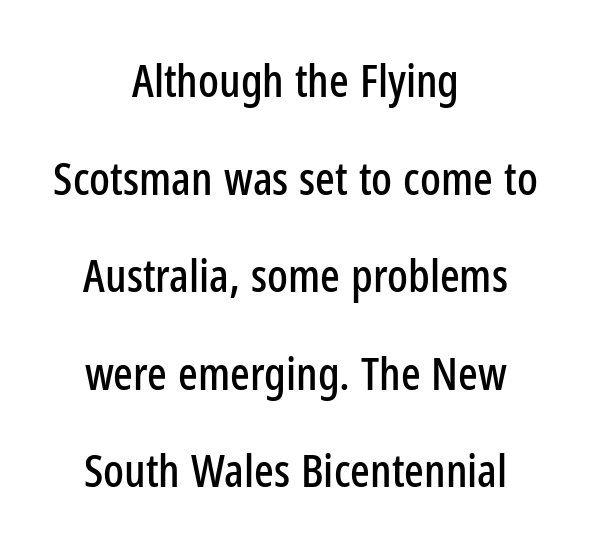
Q: Is the text italic (slanted)? A: No, it is upright.
Q: Is the typeface a serif or a sans-serif typeface? A: Sans-serif.
Q: Is the text underlined? A: No.
Q: How is the paragraph aligned? A: Centered.
Q: Is the spacing between letters normal or unusually wide? A: Normal.
Q: Is the spacing between lines tight, normal or loose? A: Loose.
Q: Width (condensed, normal, or wide)? A: Condensed.
Q: Stroke contrast? A: Low.
Q: x-height? A: Medium.
Q: Monospaced? A: No.
